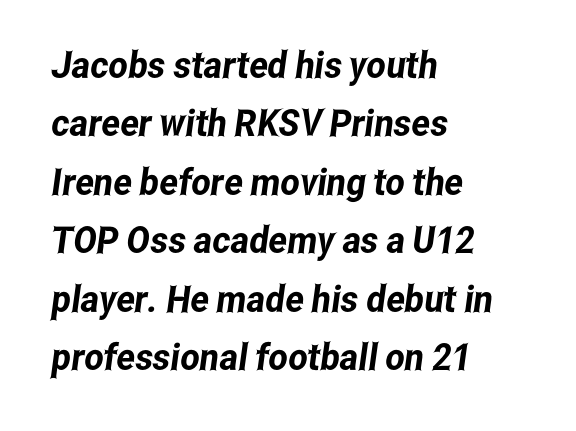
The image shows 37 px condensed sans-serif type; set left-aligned, normal line spacing (1.58x), normal letter spacing, not underlined; low stroke contrast and a medium x-height.
